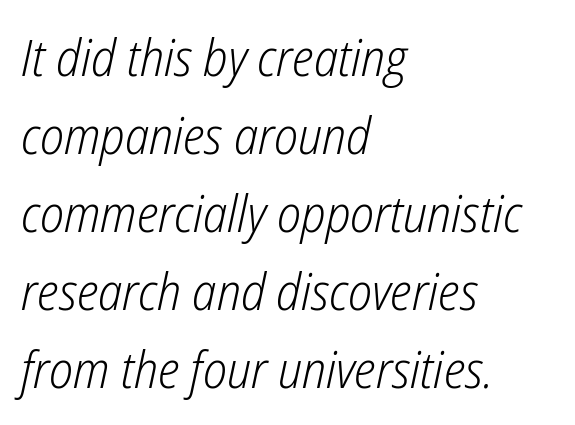
Q: Is the text bold? A: No.
Q: Is the text italic (slanted)? A: Yes, it leans right by about 12 degrees.
Q: Is the text underlined? A: No.
Q: How is the paragraph aligned? A: Left-aligned.
Q: Is the spacing between letters normal or unusually wide? A: Normal.
Q: Is the spacing between lines tight, normal or loose? A: Normal.
Q: Width (condensed, normal, or wide)? A: Condensed.
Q: Stroke contrast? A: Low.
Q: x-height? A: Medium.
Q: Monospaced? A: No.
